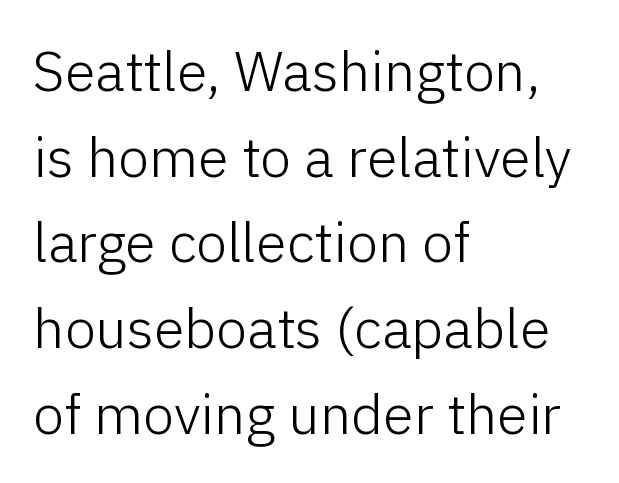
The image shows 56 px light sans-serif type, upright; set left-aligned, normal line spacing (1.53x), normal letter spacing, not underlined; low stroke contrast and a medium x-height.
